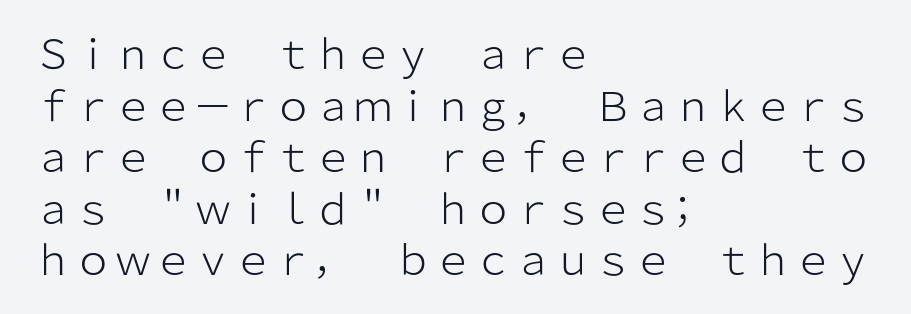
Q: Is the text bold? A: No.
Q: Is the text italic (slanted)? A: No, it is upright.
Q: Is the typeface a serif or a sans-serif typeface? A: Sans-serif.
Q: Is the text underlined? A: No.
Q: How is the paragraph aligned? A: Left-aligned.
Q: Is the spacing between letters normal or unusually wide? A: Normal.
Q: Is the spacing between lines tight, normal or loose? A: Normal.
Q: Width (condensed, normal, or wide)? A: Normal.
Q: Stroke contrast? A: Low.
Q: x-height? A: Medium.
Q: Monospaced? A: No.
